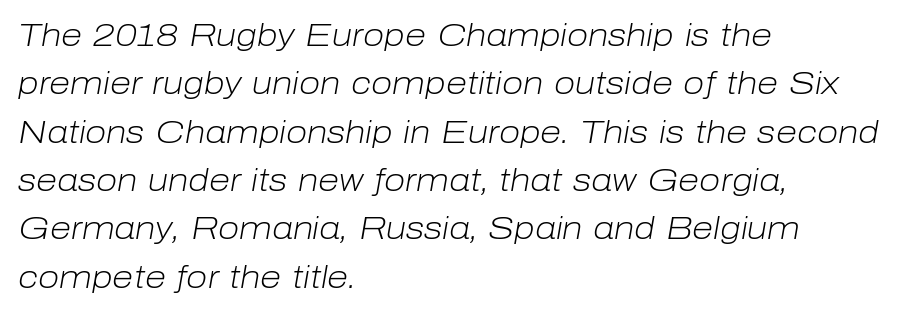
Looking at the ascenders, they clearly lean. Clear beneath every line of the passage. A student would call this left alignment; a typographer would say flush left, rag right. Is this a fixed-width face? No — the glyphs have proportional, varying widths. The cut favours lightness, reaching ordinary text weight at its darkest. Here the glyphs are tracked normally, forming tight word shapes.
